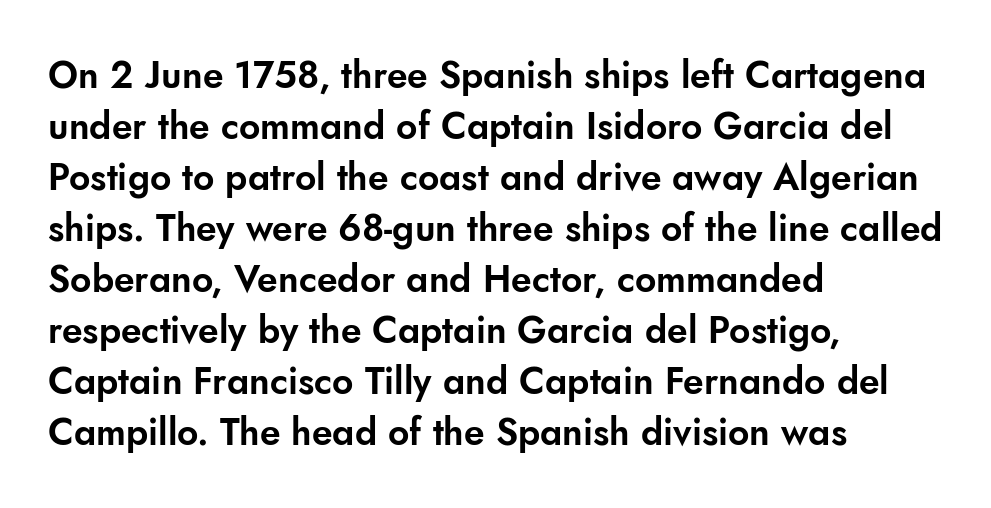
The image shows 37 px sans-serif type, upright; set left-aligned, normal line spacing (1.38x), normal letter spacing, not underlined; low stroke contrast and a small x-height.
